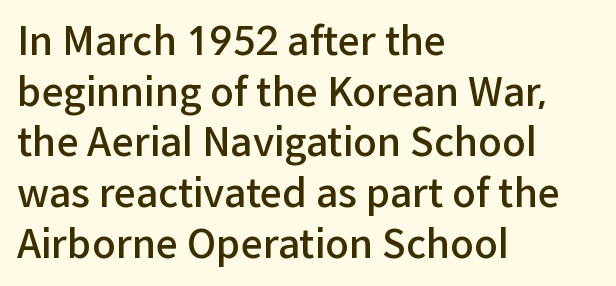
{"serif": "no", "italic": "no", "bold": "semi", "weight": "semibold", "width": "normal", "stroke_contrast": "low", "x_height": "medium", "monospaced": "no", "underline": "no", "align": "left", "line_spacing": "normal", "line_spacing_ratio": 1.3, "letter_spacing": "normal", "letter_spacing_em": 0.0, "glyph_px": 39}
